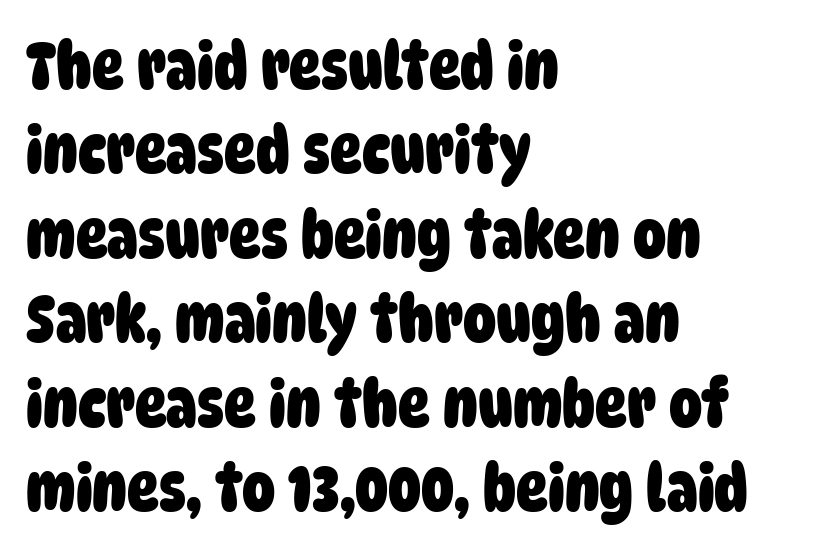
Q: Is the text bold? A: Yes.
Q: Is the typeface a serif or a sans-serif typeface? A: Sans-serif.
Q: Is the text underlined? A: No.
Q: How is the paragraph aligned? A: Left-aligned.
Q: Is the spacing between letters normal or unusually wide? A: Normal.
Q: Is the spacing between lines tight, normal or loose? A: Normal.
Q: Width (condensed, normal, or wide)? A: Condensed.
Q: Stroke contrast? A: Low.
Q: x-height? A: Large.
Q: Monospaced? A: No.
